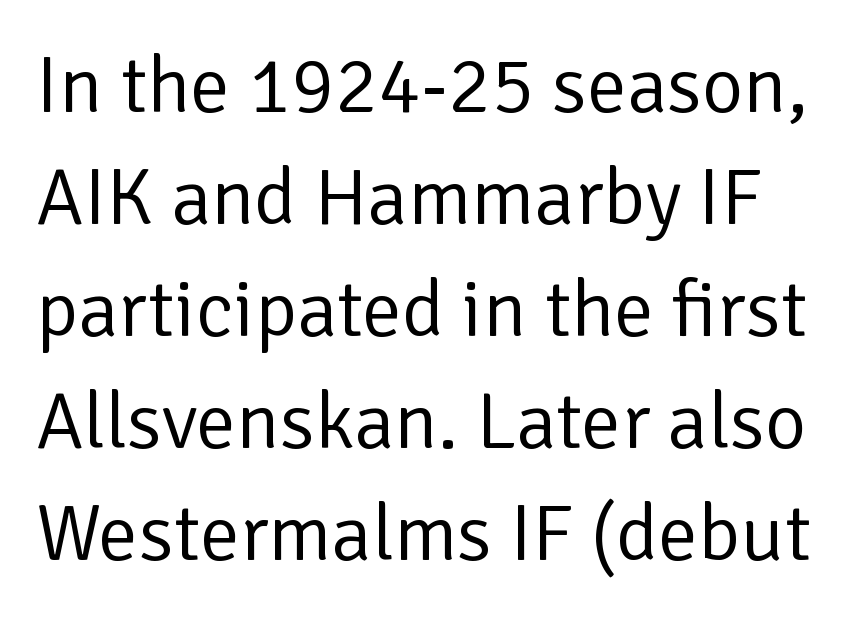
{"serif": "no", "italic": "no", "bold": "no", "weight": "regular", "width": "normal", "stroke_contrast": "low", "x_height": "medium", "monospaced": "no", "underline": "no", "line_spacing": "normal", "line_spacing_ratio": 1.4, "letter_spacing": "normal", "letter_spacing_em": 0.0, "glyph_px": 80}
